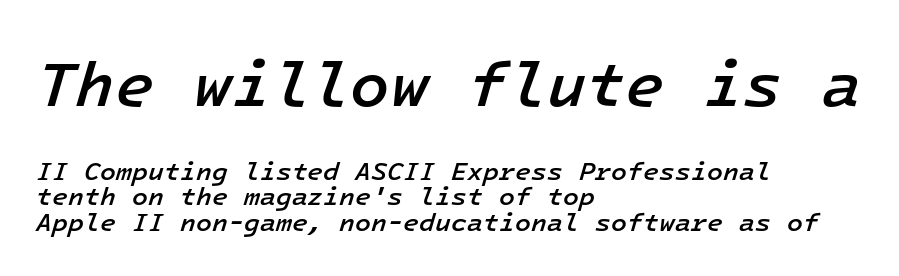
The designer gave the opening block more size than the closing block. Fixed-width glyphs throughout — classic coding-font behaviour. These lines keep a tight, regular rhythm from letter to letter. Each line starts at the same left margin while the right side varies. Reading down the column, the eye jumps only a short way to each next line.
